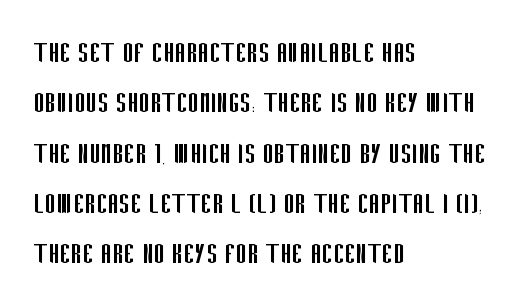
The passage shown is typed in a proportional face where columns would drift. The designer left line spacing at the default. The text was rendered using a sans face with plain stroke endings. Glyph-to-glyph distance matches everyday printed text. The axis of the letterforms is exactly vertical. Unmarked baselines from the first word to the last.
